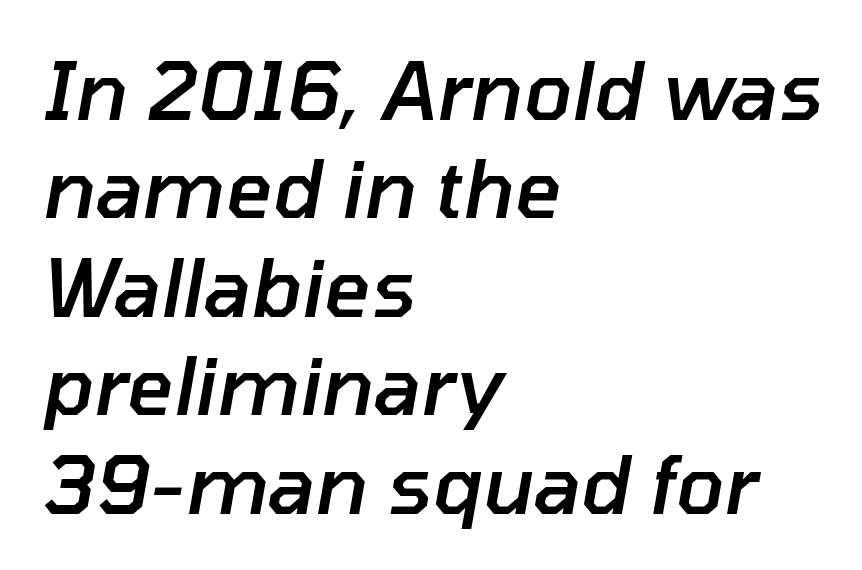
Q: Is the text bold? A: Semi-bold.
Q: Is the text italic (slanted)? A: Yes, it leans right by about 10 degrees.
Q: Is the text underlined? A: No.
Q: How is the paragraph aligned? A: Left-aligned.
Q: Is the spacing between letters normal or unusually wide? A: Normal.
Q: Width (condensed, normal, or wide)? A: Normal.
Q: Stroke contrast? A: Low.
Q: x-height? A: Medium.
Q: Monospaced? A: No.
